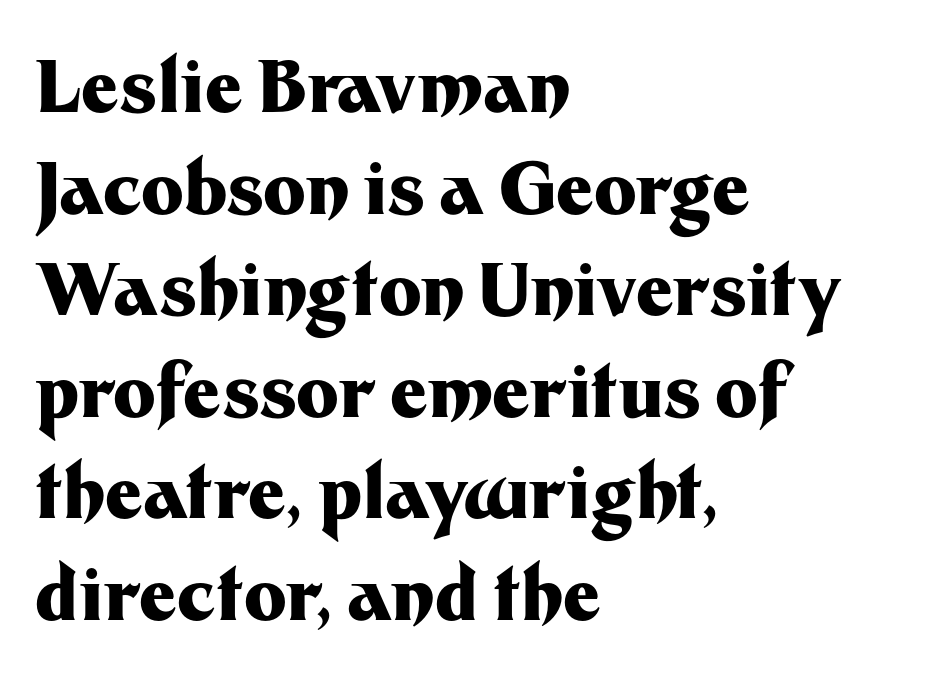
{"serif": "no", "italic": "no", "bold": "yes", "weight": "heavy", "width": "normal", "stroke_contrast": "medium", "x_height": "medium", "monospaced": "no", "underline": "no", "align": "left", "line_spacing": "normal", "line_spacing_ratio": 1.41, "letter_spacing": "normal", "letter_spacing_em": 0.0, "glyph_px": 72}
